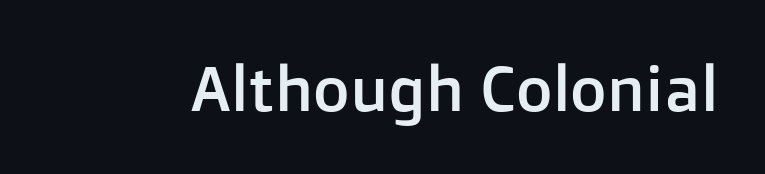
In terms of letterspacing, this is plain default setting. These lines are rendered in a variable-pitch font. Lines of text with bare space underneath. Typographically, this falls in the sans-serif category. Rendered with straight, roman letterforms.
